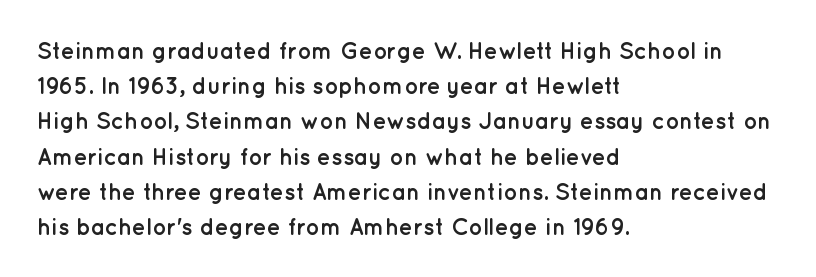
The image shows 23 px bold type, upright; set left-aligned, normal line spacing (1.53x), normal letter spacing, not underlined.
